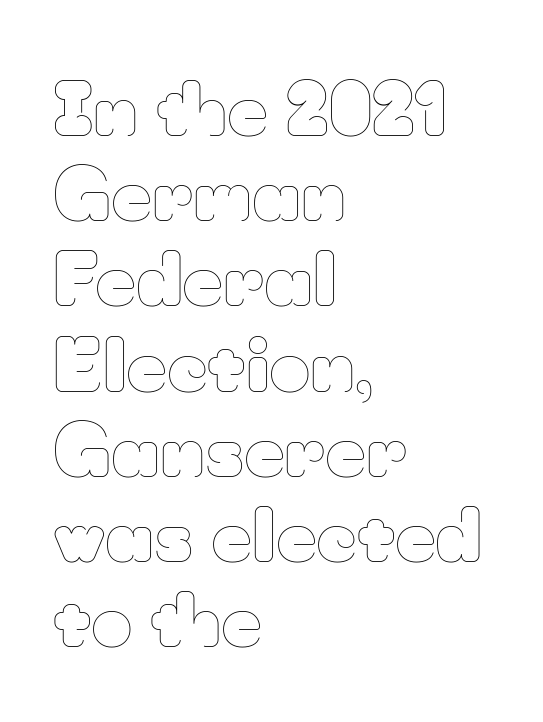
The image shows 71 px thin type, upright; set left-aligned, line spacing 1.2x, normal letter spacing, not underlined; low stroke contrast and a small x-height.
